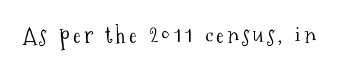
{"italic": "no", "bold": "no", "underline": "no", "glyph_px": 23}
